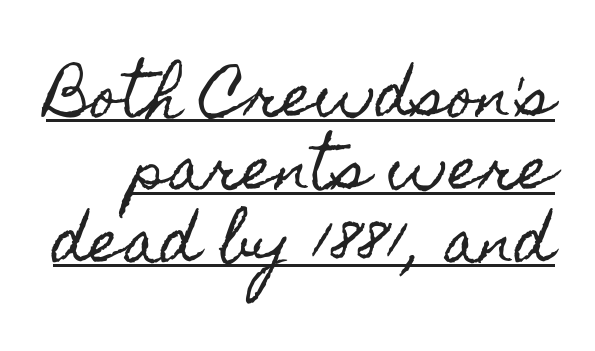
Q: Is the text italic (slanted)? A: Yes.
Q: Is the text underlined? A: Yes.
Q: Is the spacing between letters normal or unusually wide? A: Normal.
Q: Is the spacing between lines tight, normal or loose? A: Normal.
Q: Width (condensed, normal, or wide)? A: Condensed.
Q: x-height? A: Small.
Q: Monospaced? A: No.
